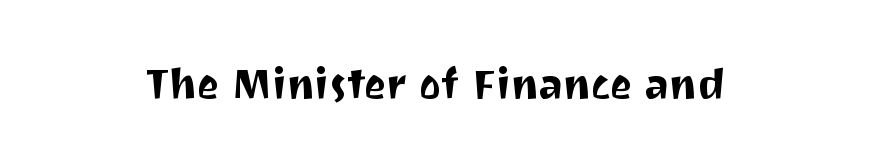
A typesetter would call this zero additional tracking. The face used here is proportionally spaced, like ordinary book or web type. Nope, not italic — everything's standing straight. Nope, no serifs anywhere on these letters. Check under the words: just untouched page.
